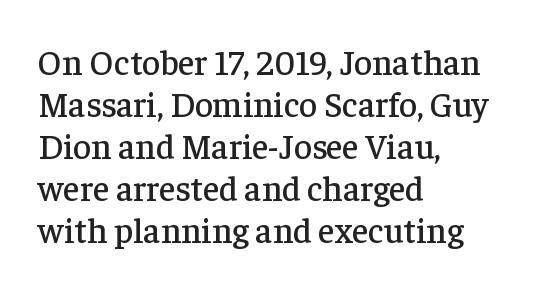
{"serif": "yes", "italic": "no", "width": "normal", "stroke_contrast": "low", "x_height": "medium", "monospaced": "no", "underline": "no", "align": "left", "line_spacing_ratio": 1.2, "letter_spacing": "normal", "letter_spacing_em": 0.0, "glyph_px": 35}
